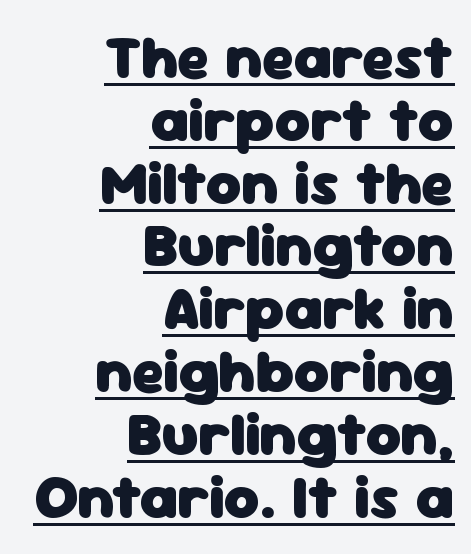
The image shows 61 px heavy sans-serif type, upright; set right-aligned, tight line spacing (1.03x), normal letter spacing, underlined; low stroke contrast and a medium x-height.
